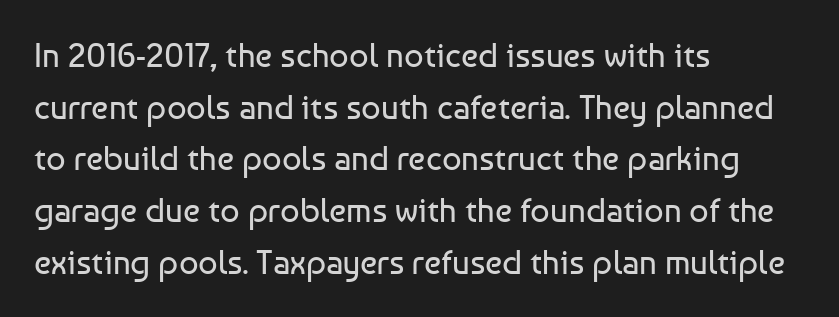
{"serif": "no", "italic": "no", "bold": "no", "weight": "regular", "width": "normal", "stroke_contrast": "low", "x_height": "medium", "monospaced": "no", "underline": "no", "align": "left", "line_spacing": "normal", "line_spacing_ratio": 1.52, "letter_spacing": "normal", "letter_spacing_em": 0.0, "glyph_px": 34}
